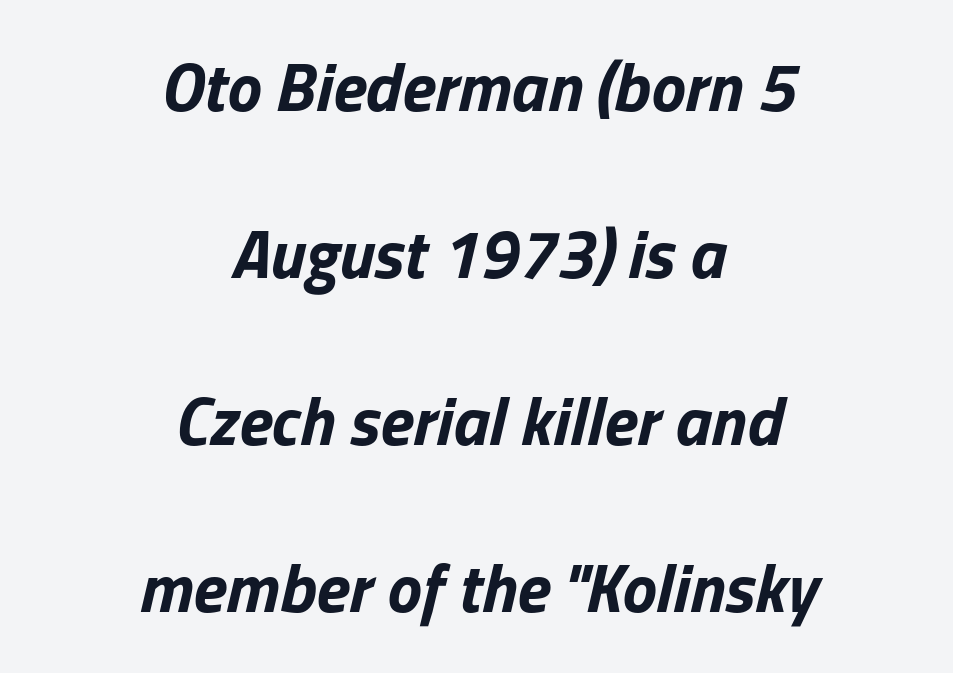
{"italic": "yes", "lean": "right", "slant_degrees": 13, "bold": "yes", "weight": "bold", "width": "normal", "stroke_contrast": "low", "x_height": "medium", "monospaced": "no", "underline": "no", "align": "center", "line_spacing": "loose", "line_spacing_ratio": 2.42, "letter_spacing": "normal", "letter_spacing_em": 0.0, "glyph_px": 69}
